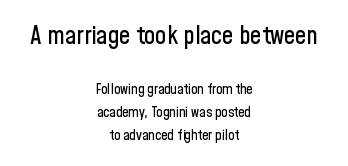
{"italic": "no", "underline": "no", "align": "center", "line_spacing": "normal", "line_spacing_ratio": 1.65, "letter_spacing": "normal", "letter_spacing_em": 0.0, "larger_block": "first", "size_ratio": 1.79, "glyph_px": 25}
